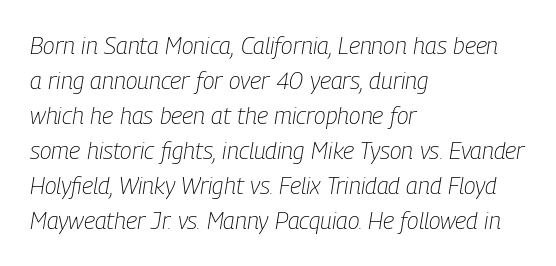
{"italic": "yes", "lean": "right", "slant_degrees": 9, "bold": "no", "underline": "no", "align": "left", "line_spacing": "normal", "line_spacing_ratio": 1.46, "letter_spacing": "normal", "letter_spacing_em": 0.0, "glyph_px": 24}
